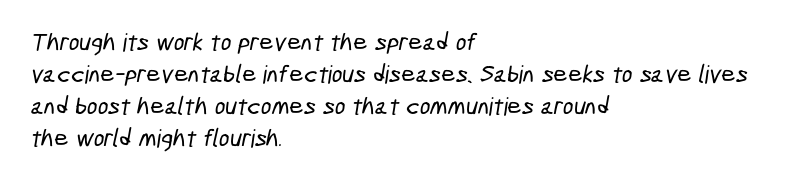
Descenders hang freely into open space. Line starts are locked; line ends wander. Characters follow at the spacing the type designer built in. A normal amount of white space separates one row of letters from the next.
